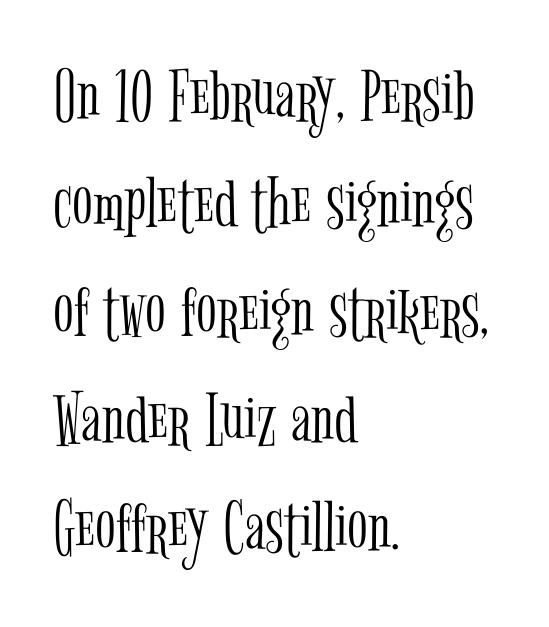
The image shows 76 px light, condensed serif type, upright; set left-aligned, normal line spacing (1.42x), normal letter spacing, not underlined; low stroke contrast and a medium x-height.
